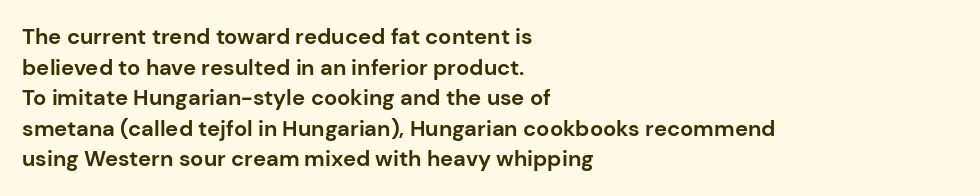
Q: Is the text bold? A: Yes.
Q: Is the text italic (slanted)? A: No, it is upright.
Q: Is the text underlined? A: No.
Q: How is the paragraph aligned? A: Left-aligned.
Q: Is the spacing between letters normal or unusually wide? A: Normal.
Q: Is the spacing between lines tight, normal or loose? A: Normal.
